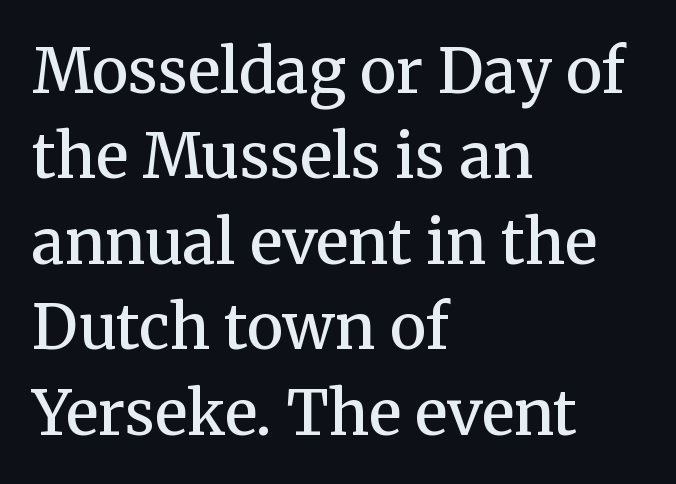
{"serif": "yes", "italic": "no", "bold": "semi", "weight": "semibold", "width": "normal", "stroke_contrast": "medium", "x_height": "medium", "monospaced": "no", "underline": "no", "align": "left", "line_spacing": "normal", "line_spacing_ratio": 1.4, "letter_spacing": "normal", "letter_spacing_em": 0.0, "glyph_px": 61}
